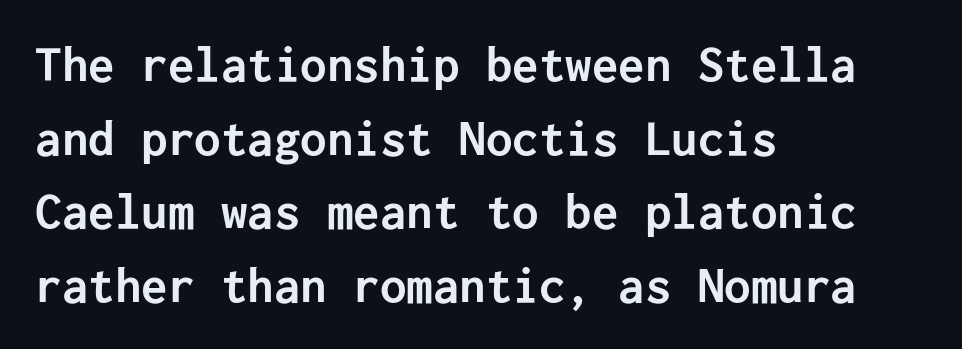
The image shows 53 px semibold sans-serif type, upright; set left-aligned, normal line spacing (1.39x), normal letter spacing, not underlined; low stroke contrast and a medium x-height.
